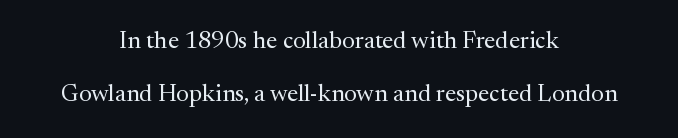
The image shows 24 px text type, upright; set centered, loose line spacing (2.2x), normal letter spacing, not underlined.
